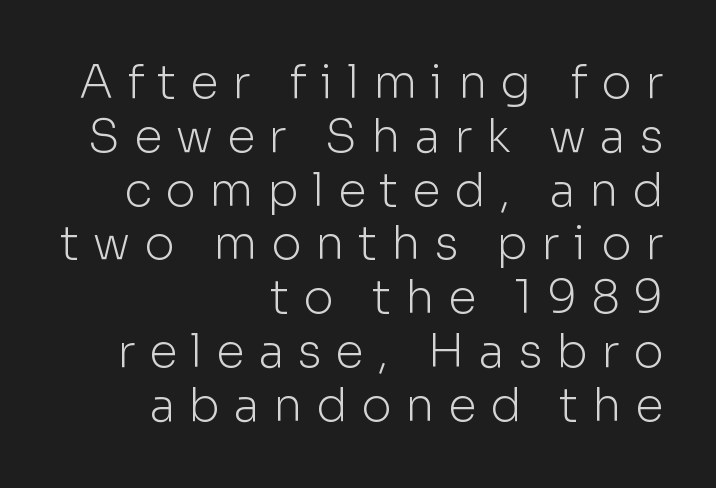
The image shows 46 px light sans-serif type, upright; set right-aligned, line spacing 1.17x, unusually wide letter spacing (+0.3 em), not underlined; low stroke contrast and a medium x-height.
